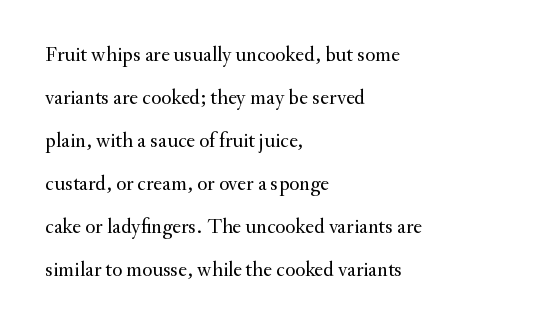
The image shows 21 px text type, upright; set left-aligned, loose line spacing (2.05x), normal letter spacing, not underlined.
